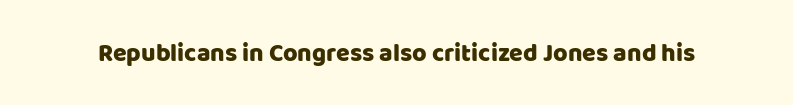
{"italic": "no", "underline": "no", "letter_spacing": "normal", "letter_spacing_em": 0.0, "glyph_px": 25}
